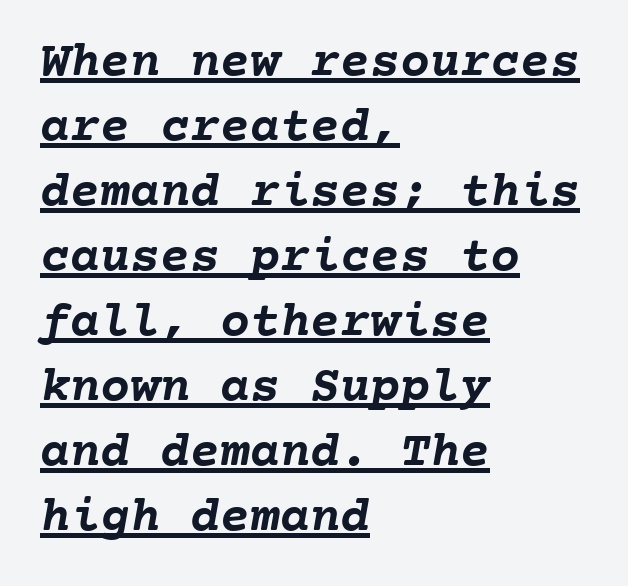
Summary of vertical rhythm: regular, with standard interline spacing. Glance below the letters and you will spot a drawn line. All the whitespace from short lines collects on the right. Tracking value appears to be zero — textbook default spacing. Every letter is thick-stroked: bold, no question. Monospaced: the letters line up in strict vertical columns.
